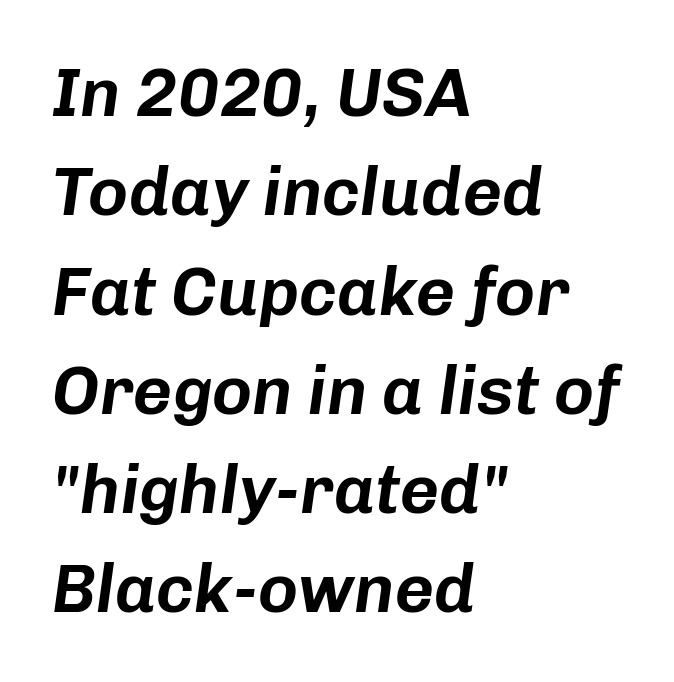
The image shows 68 px text type, italic (leaning right); set left-aligned, normal line spacing (1.46x), normal letter spacing, not underlined; low stroke contrast and a medium x-height.
